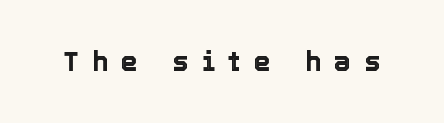
Q: Is the text italic (slanted)? A: No, it is upright.
Q: Is the text underlined? A: No.
Q: Is the spacing between letters normal or unusually wide? A: Unusually wide.
